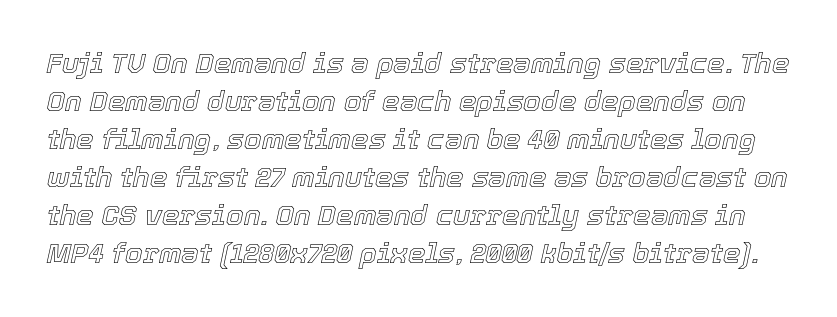
The image shows 28 px text type, italic (leaning right); set normal line spacing (1.36x), normal letter spacing, not underlined; a medium x-height.
